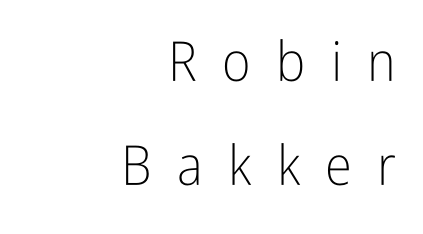
Q: Is the text bold? A: No.
Q: Is the text italic (slanted)? A: No, it is upright.
Q: Is the typeface a serif or a sans-serif typeface? A: Sans-serif.
Q: Is the text underlined? A: No.
Q: How is the paragraph aligned? A: Right-aligned.
Q: Is the spacing between letters normal or unusually wide? A: Unusually wide.
Q: Width (condensed, normal, or wide)? A: Condensed.
Q: Stroke contrast? A: Low.
Q: x-height? A: Medium.
Q: Monospaced? A: No.
